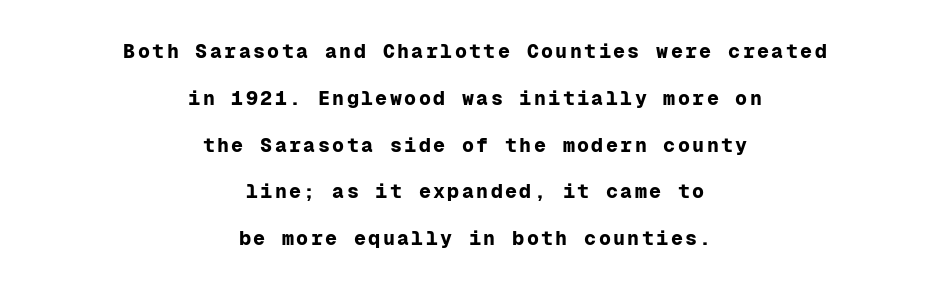
The image shows 20 px bold type, upright; set centered, loose line spacing (2.34x), not underlined.
